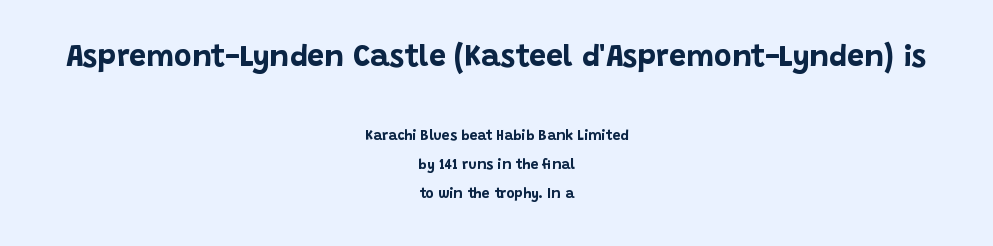
The vertical gap from one line to the next is large. The typography opts for an upright posture over an oblique one. One-word summary of the alignment: center. Is this a sans? Yes — the strokes have no serifs.
